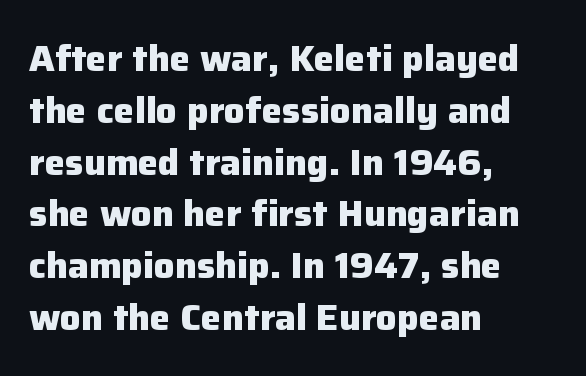
The image shows 37 px heavy sans-serif type, upright; set left-aligned, normal line spacing (1.4x), normal letter spacing, not underlined; low stroke contrast and a medium x-height.
